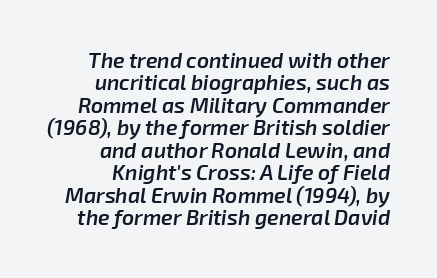
Weight check: semibold — heavier than regular, not quite bold. Any mark beneath the type? The region is blank. This is oblique type, the kind used for emphasis or titles. Reading down the column, the eye jumps only a short way to each next line. Letter spacing: default.
